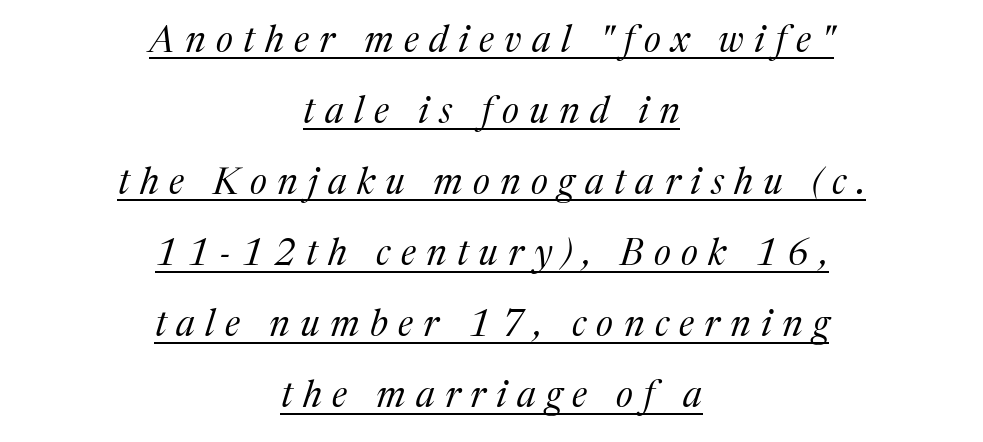
Q: Is the text bold? A: No.
Q: Is the text italic (slanted)? A: Yes, it leans right by about 17 degrees.
Q: Is the typeface a serif or a sans-serif typeface? A: Serif.
Q: Is the text underlined? A: Yes.
Q: How is the paragraph aligned? A: Centered.
Q: Is the spacing between letters normal or unusually wide? A: Unusually wide.
Q: Is the spacing between lines tight, normal or loose? A: Loose.
Q: Width (condensed, normal, or wide)? A: Normal.
Q: Stroke contrast? A: Medium.
Q: x-height? A: Medium.
Q: Monospaced? A: No.
